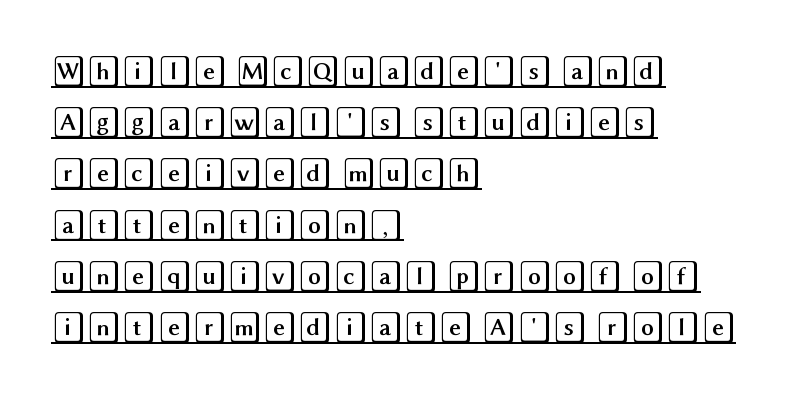
{"italic": "no", "width": "wide", "x_height": "large", "underline": "yes", "align": "left", "line_spacing": "normal", "line_spacing_ratio": 1.6, "letter_spacing": "normal", "letter_spacing_em": 0.0, "glyph_px": 32}
